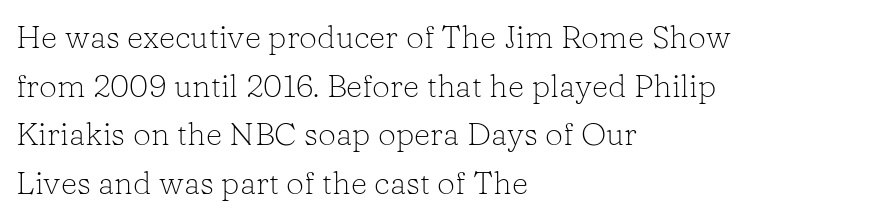
There is no visible air inserted between adjacent glyphs. You can tell it's not italic because the verticals are truly vertical. The line-height multiplier appears to be the usual default. Beneath every word, the page is bare. Horizontal alignment here is leftward, the default for most running prose. The face used here is proportionally spaced, like ordinary book or web type.
